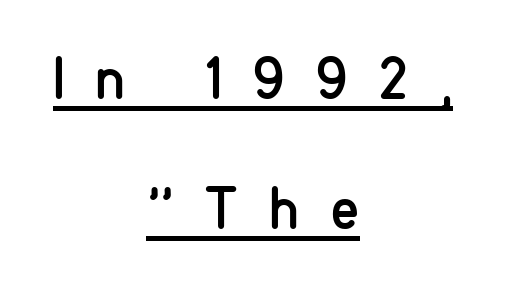
The image shows 60 px regular-weight, condensed sans-serif type, upright; set centered, loose line spacing (2.16x), unusually wide letter spacing (+0.5 em), underlined; low stroke contrast and a medium x-height.
